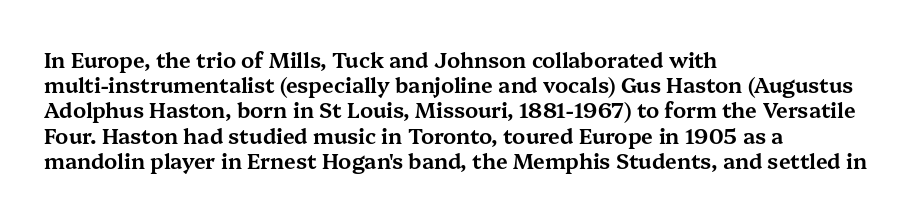
{"italic": "no", "underline": "no", "align": "left", "line_spacing_ratio": 1.2, "letter_spacing": "normal", "letter_spacing_em": 0.0, "glyph_px": 21}
